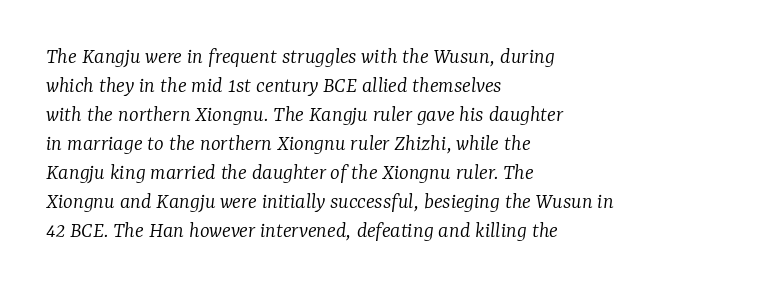
The image shows 23 px text type, italic (leaning right); set left-aligned, normal line spacing (1.26x), normal letter spacing, not underlined.
